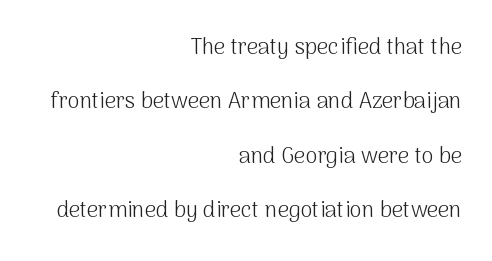
{"italic": "no", "bold": "no", "underline": "no", "align": "right", "line_spacing": "loose", "line_spacing_ratio": 2.47, "letter_spacing": "normal", "letter_spacing_em": 0.0, "glyph_px": 22}
